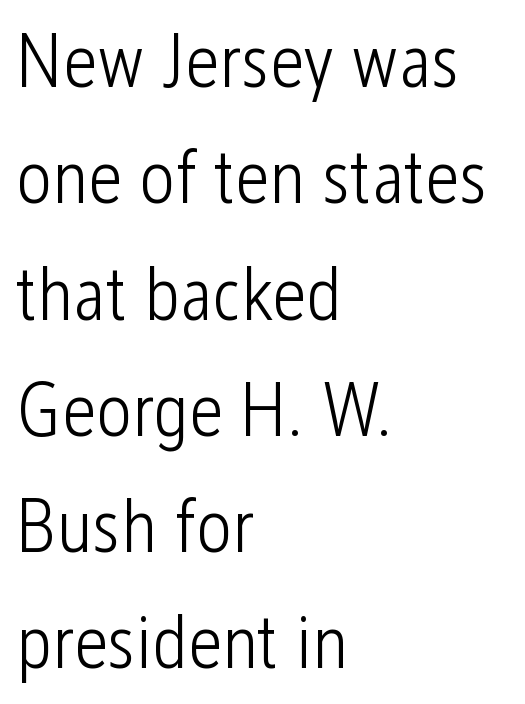
Q: Is the text bold? A: No.
Q: Is the text italic (slanted)? A: No, it is upright.
Q: Is the typeface a serif or a sans-serif typeface? A: Sans-serif.
Q: Is the text underlined? A: No.
Q: How is the paragraph aligned? A: Left-aligned.
Q: Is the spacing between letters normal or unusually wide? A: Normal.
Q: Is the spacing between lines tight, normal or loose? A: Normal.
Q: Width (condensed, normal, or wide)? A: Condensed.
Q: Stroke contrast? A: Low.
Q: x-height? A: Medium.
Q: Monospaced? A: No.
